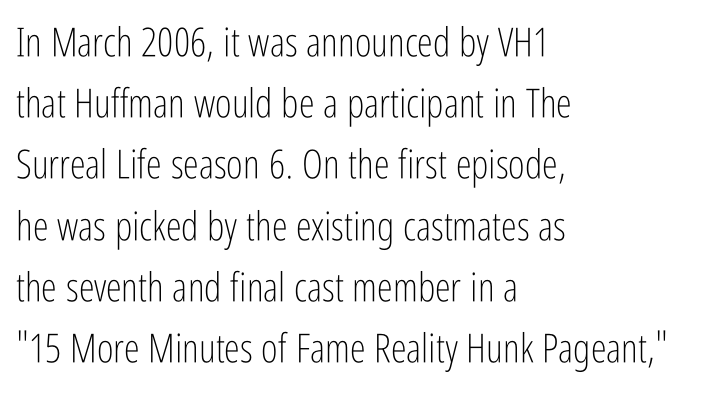
Q: Is the text bold? A: No.
Q: Is the text italic (slanted)? A: No, it is upright.
Q: Is the typeface a serif or a sans-serif typeface? A: Sans-serif.
Q: Is the text underlined? A: No.
Q: How is the paragraph aligned? A: Left-aligned.
Q: Is the spacing between letters normal or unusually wide? A: Normal.
Q: Is the spacing between lines tight, normal or loose? A: Normal.
Q: Width (condensed, normal, or wide)? A: Condensed.
Q: Stroke contrast? A: Low.
Q: x-height? A: Medium.
Q: Monospaced? A: No.
